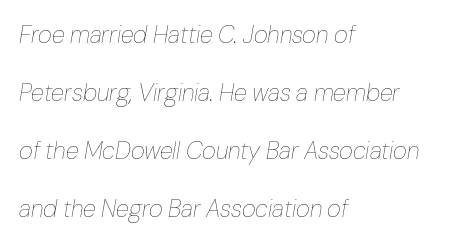
Q: Is the text bold? A: No.
Q: Is the text italic (slanted)? A: Yes, it leans right by about 10 degrees.
Q: Is the text underlined? A: No.
Q: How is the paragraph aligned? A: Left-aligned.
Q: Is the spacing between letters normal or unusually wide? A: Normal.
Q: Is the spacing between lines tight, normal or loose? A: Loose.
